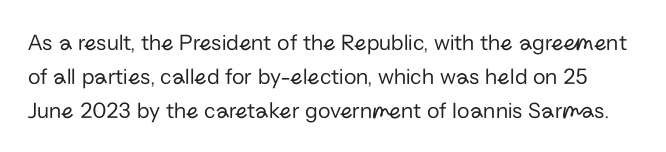
The letters stand upright; this is a roman face. On a weight scale, this lands at 450 or below. Any mark beneath the type? The region is blank. The letterforms sit shoulder to shoulder at normal distance. The rendering uses a moderate line-height, typical for paragraphs.
